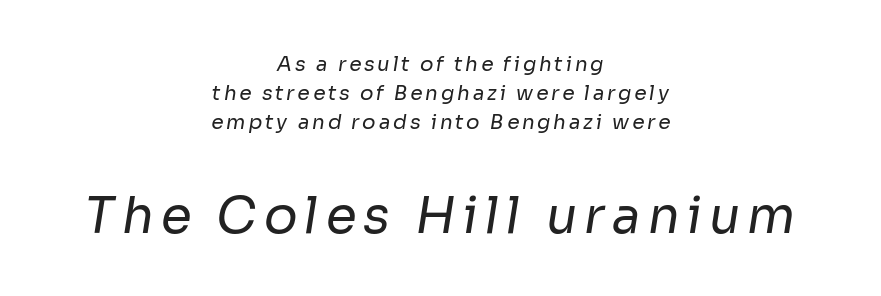
Q: Is the text bold? A: No.
Q: Is the typeface a serif or a sans-serif typeface? A: Sans-serif.
Q: Is the text underlined? A: No.
Q: How is the paragraph aligned? A: Centered.
Q: Is the spacing between lines tight, normal or loose? A: Normal.
Q: Which block of text is set in a larger size, the first (top) or the second (bottom)? A: The second (bottom) one.
Q: Width (condensed, normal, or wide)? A: Normal.
Q: Stroke contrast? A: Low.
Q: x-height? A: Medium.
Q: Monospaced? A: No.
